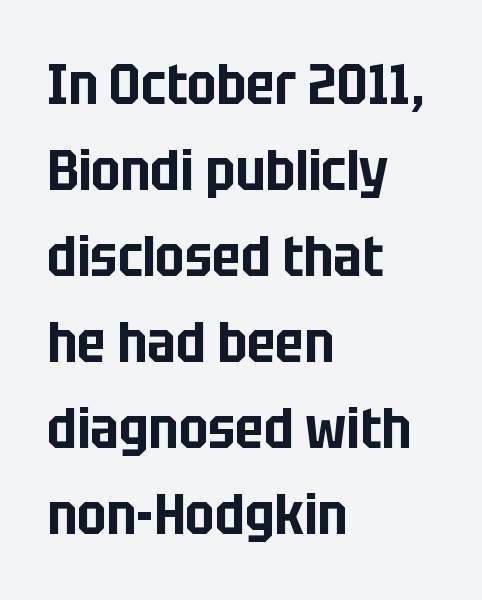
{"serif": "no", "italic": "no", "width": "condensed", "stroke_contrast": "low", "x_height": "large", "monospaced": "no", "underline": "no", "align": "left", "line_spacing": "normal", "line_spacing_ratio": 1.51, "letter_spacing": "normal", "letter_spacing_em": 0.0, "glyph_px": 57}
